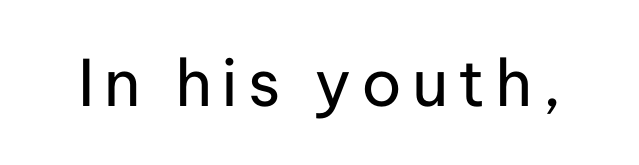
The image shows 64 px regular-weight sans-serif type, upright; set not underlined; low stroke contrast and a medium x-height.
